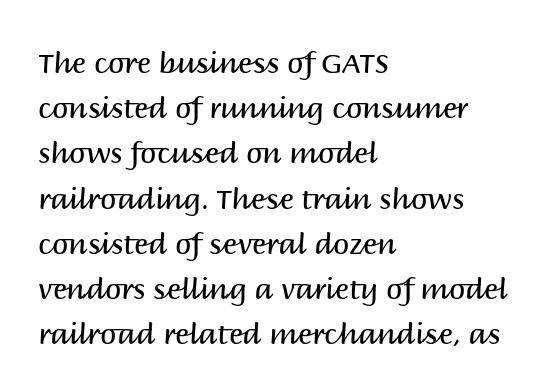
{"serif": "no", "bold": "no", "weight": "regular", "width": "normal", "stroke_contrast": "medium", "x_height": "large", "monospaced": "no", "underline": "no", "align": "left", "line_spacing": "normal", "line_spacing_ratio": 1.56, "letter_spacing": "normal", "letter_spacing_em": 0.0, "glyph_px": 29}
